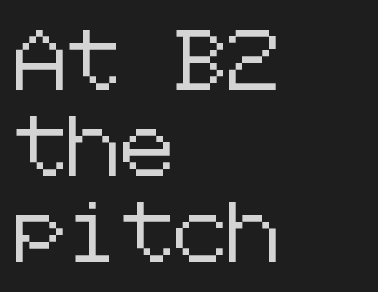
{"serif": "no", "italic": "no", "width": "normal", "stroke_contrast": "low", "x_height": "medium", "underline": "no", "align": "left", "line_spacing": "normal", "line_spacing_ratio": 1.43, "letter_spacing": "normal", "letter_spacing_em": 0.0, "glyph_px": 60}
